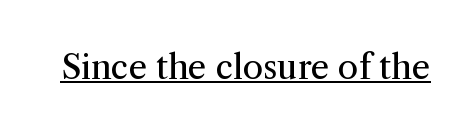
Q: Is the text bold? A: No.
Q: Is the text italic (slanted)? A: No, it is upright.
Q: Is the typeface a serif or a sans-serif typeface? A: Serif.
Q: Is the text underlined? A: Yes.
Q: Is the spacing between letters normal or unusually wide? A: Normal.
Q: Width (condensed, normal, or wide)? A: Normal.
Q: Stroke contrast? A: Medium.
Q: x-height? A: Medium.
Q: Monospaced? A: No.
